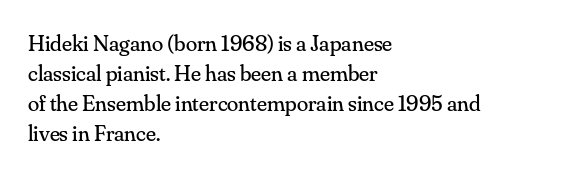
The image shows 23 px text type, upright; set left-aligned, normal line spacing (1.31x), normal letter spacing, not underlined.
